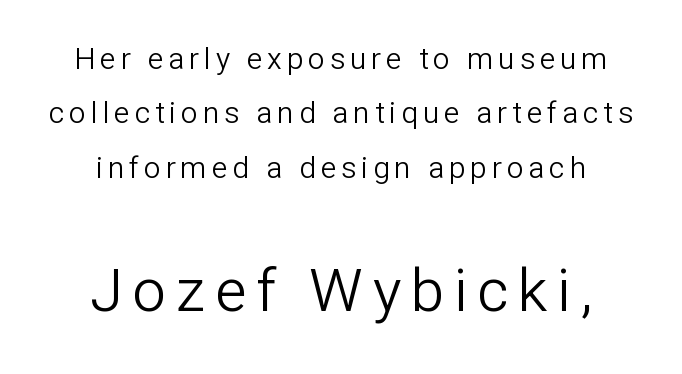
{"serif": "no", "italic": "no", "bold": "no", "weight": "light", "width": "normal", "stroke_contrast": "low", "x_height": "medium", "monospaced": "no", "underline": "no", "align": "center", "line_spacing_ratio": 1.81, "larger_block": "second", "size_ratio": 2.0, "glyph_px": 60}
